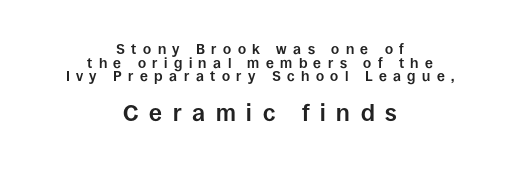
{"italic": "no", "bold": "yes", "underline": "no", "align": "center", "line_spacing": "tight", "line_spacing_ratio": 0.97, "letter_spacing": "wide", "letter_spacing_em": 0.46, "larger_block": "second", "size_ratio": 1.64, "glyph_px": 23}
